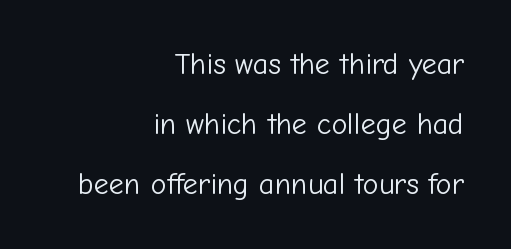
Q: Is the text bold? A: No.
Q: Is the text italic (slanted)? A: No, it is upright.
Q: Is the typeface a serif or a sans-serif typeface? A: Sans-serif.
Q: Is the text underlined? A: No.
Q: How is the paragraph aligned? A: Right-aligned.
Q: Is the spacing between letters normal or unusually wide? A: Normal.
Q: Is the spacing between lines tight, normal or loose? A: Loose.
Q: Width (condensed, normal, or wide)? A: Normal.
Q: Stroke contrast? A: Low.
Q: x-height? A: Medium.
Q: Monospaced? A: No.
